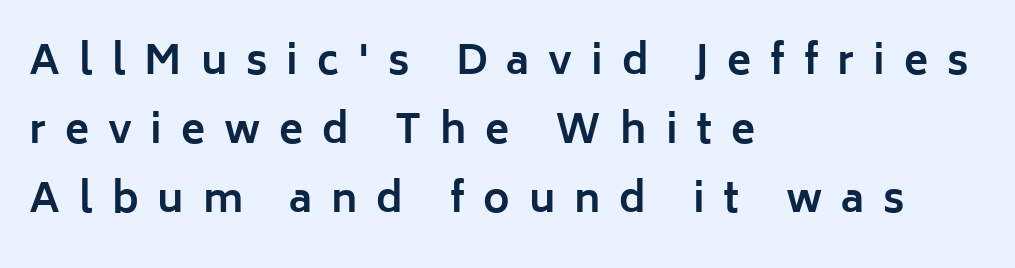
{"serif": "no", "italic": "no", "bold": "yes", "weight": "bold", "width": "normal", "stroke_contrast": "low", "x_height": "medium", "monospaced": "no", "underline": "no", "align": "left", "line_spacing_ratio": 1.72, "letter_spacing": "wide", "letter_spacing_em": 0.47, "glyph_px": 40}
